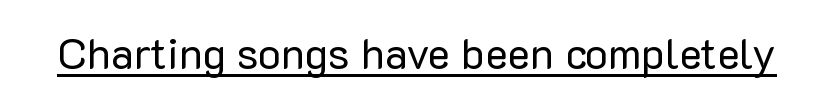
{"serif": "no", "italic": "no", "bold": "no", "weight": "regular", "width": "normal", "stroke_contrast": "low", "x_height": "medium", "monospaced": "no", "underline": "yes", "letter_spacing": "normal", "letter_spacing_em": 0.0, "glyph_px": 43}
